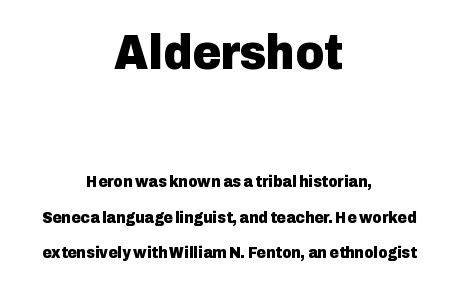
The string is rendered with underlining switched off. Honestly, the letter spacing is just normal — you wouldn't notice it. Typographic density is high because the face is bold. Successive baselines arrive slowly, with a big drop between each.
